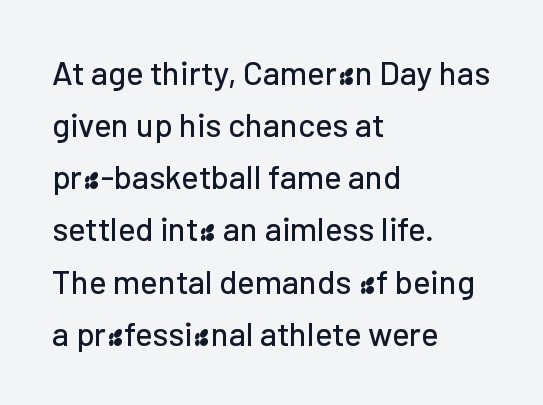
{"serif": "no", "italic": "no", "width": "normal", "stroke_contrast": "low", "x_height": "medium", "monospaced": "no", "underline": "no", "align": "left", "line_spacing": "normal", "line_spacing_ratio": 1.58, "letter_spacing": "normal", "letter_spacing_em": 0.0, "glyph_px": 33}
